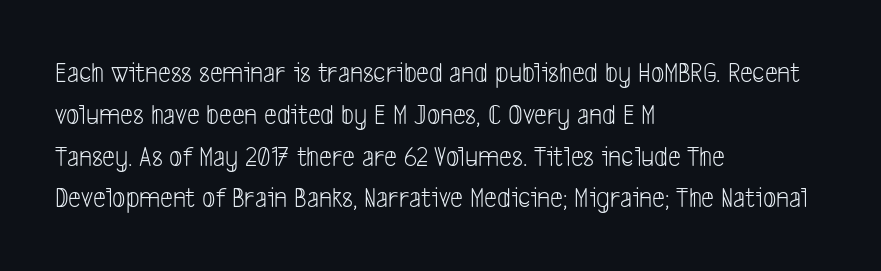
Weight: in the light-to-regular range. Spacing verdict: proportional, widths tailored to each character. Spacing between characters is what you'd get straight out of the box. A typesetter would label this face a sans. The rows are spaced the way most documents space them.
